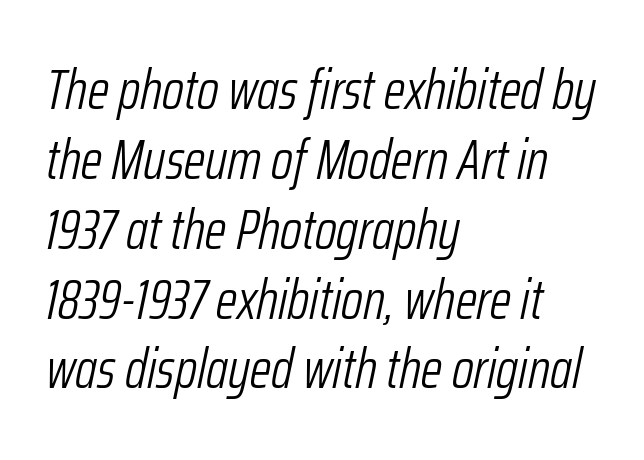
The image shows 55 px light, condensed type, italic (leaning right); set left-aligned, normal line spacing (1.27x), normal letter spacing, not underlined; low stroke contrast and a medium x-height.
